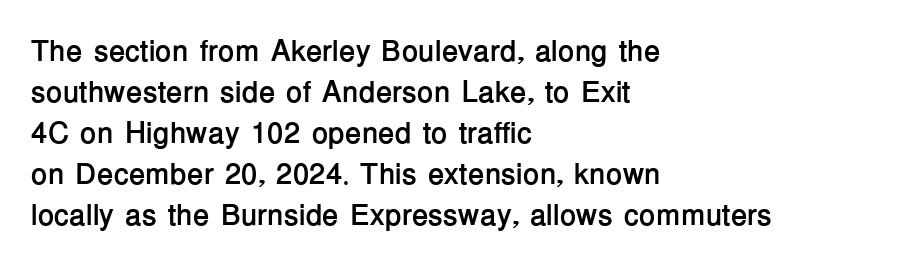
The image shows 30 px semibold sans-serif type, upright; set left-aligned, normal line spacing (1.37x), normal letter spacing, not underlined; low stroke contrast and a medium x-height.
